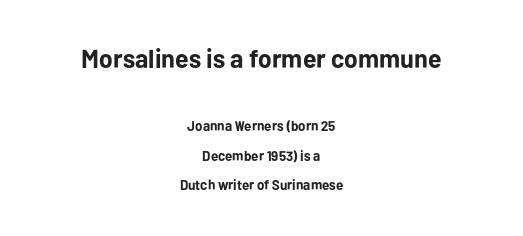
Q: Is the text bold? A: Yes.
Q: Is the text italic (slanted)? A: No, it is upright.
Q: Is the text underlined? A: No.
Q: How is the paragraph aligned? A: Centered.
Q: Is the spacing between letters normal or unusually wide? A: Normal.
Q: Is the spacing between lines tight, normal or loose? A: Loose.
Q: Which block of text is set in a larger size, the first (top) or the second (bottom)? A: The first (top) one.
